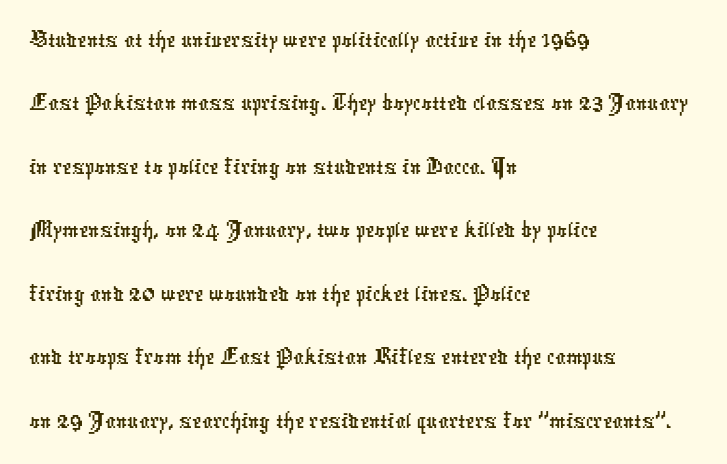
The image shows 52 px condensed sans-serif type; set left-aligned, line spacing 1.22x, normal letter spacing, not underlined; low stroke contrast and a medium x-height.
